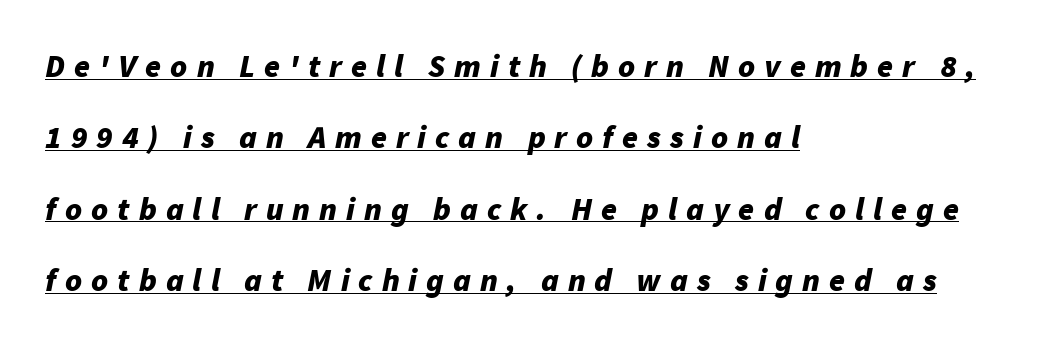
Q: Is the text bold? A: Yes.
Q: Is the text italic (slanted)? A: Yes, it leans right by about 11 degrees.
Q: Is the text underlined? A: Yes.
Q: How is the paragraph aligned? A: Left-aligned.
Q: Is the spacing between letters normal or unusually wide? A: Unusually wide.
Q: Is the spacing between lines tight, normal or loose? A: Loose.
Q: Width (condensed, normal, or wide)? A: Normal.
Q: Stroke contrast? A: Low.
Q: x-height? A: Medium.
Q: Monospaced? A: No.
